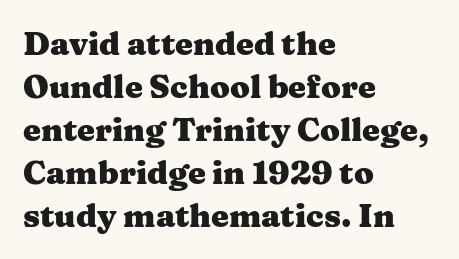
The image shows 32 px heavy, wide serif type, upright; set left-aligned, normal line spacing (1.34x), normal letter spacing, not underlined; medium stroke contrast and a medium x-height.
